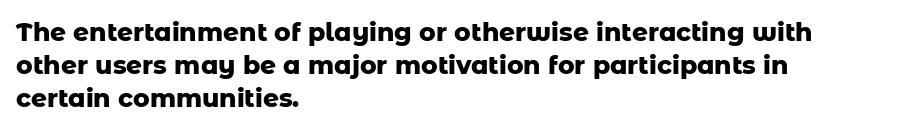
Q: Is the text bold? A: Yes.
Q: Is the text italic (slanted)? A: No, it is upright.
Q: Is the text underlined? A: No.
Q: How is the paragraph aligned? A: Left-aligned.
Q: Is the spacing between letters normal or unusually wide? A: Normal.
Q: Is the spacing between lines tight, normal or loose? A: Normal.
